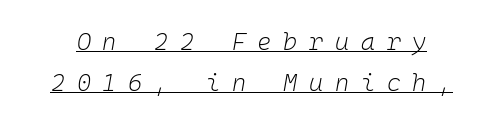
The image shows 24 px text type, italic (leaning right); set normal line spacing (1.69x), unusually wide letter spacing (+0.49 em), underlined.
